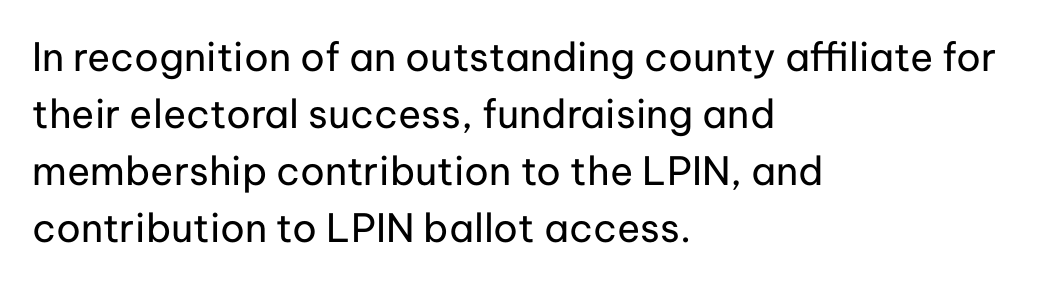
The image shows 39 px regular-weight sans-serif type, upright; set left-aligned, normal line spacing (1.46x), normal letter spacing, not underlined; low stroke contrast and a medium x-height.
